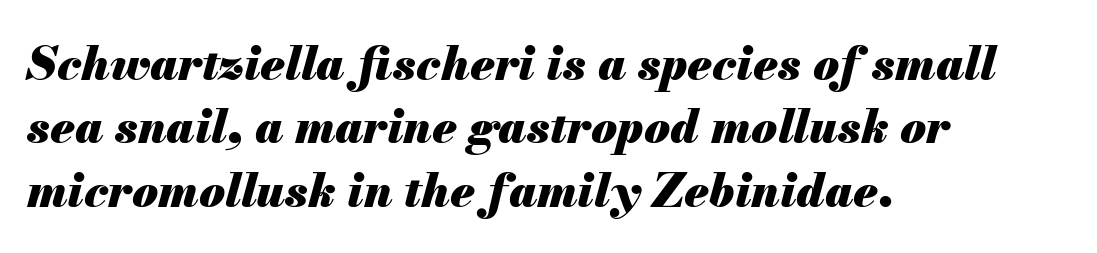
{"italic": "yes", "lean": "right", "slant_degrees": 13, "bold": "yes", "weight": "heavy", "width": "normal", "stroke_contrast": "medium", "x_height": "small", "monospaced": "no", "underline": "no", "align": "left", "line_spacing": "normal", "line_spacing_ratio": 1.35, "letter_spacing": "normal", "letter_spacing_em": 0.0, "glyph_px": 47}
